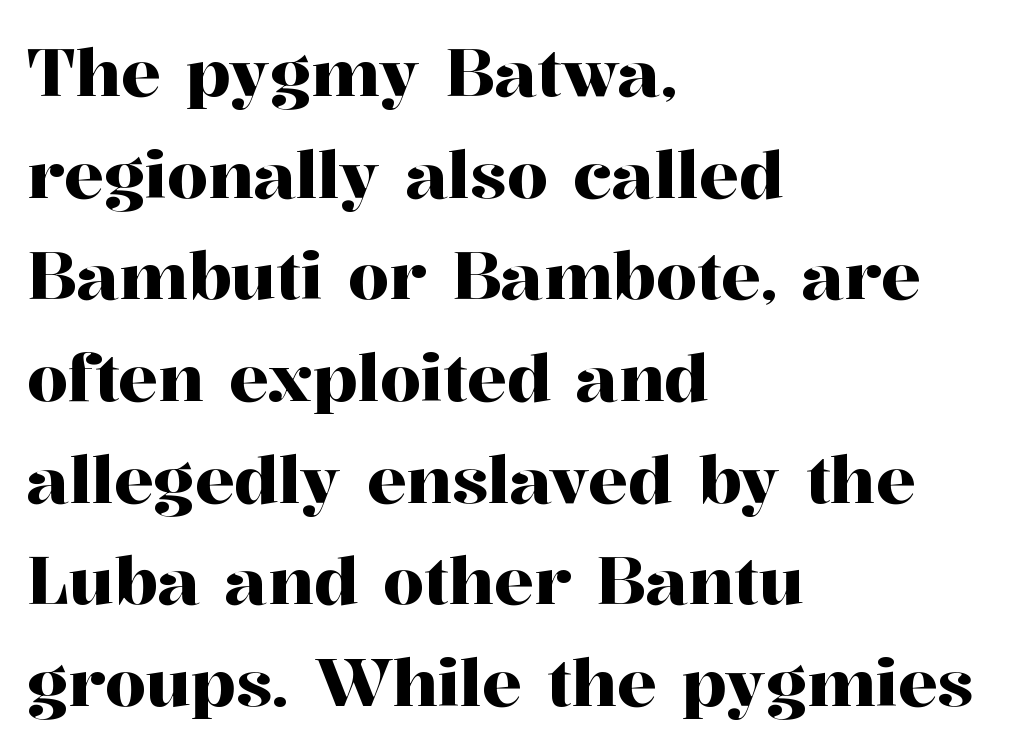
Q: Is the text italic (slanted)? A: No, it is upright.
Q: Is the typeface a serif or a sans-serif typeface? A: Serif.
Q: Is the text underlined? A: No.
Q: How is the paragraph aligned? A: Left-aligned.
Q: Is the spacing between letters normal or unusually wide? A: Normal.
Q: Is the spacing between lines tight, normal or loose? A: Normal.
Q: Width (condensed, normal, or wide)? A: Normal.
Q: Stroke contrast? A: High.
Q: x-height? A: Medium.
Q: Monospaced? A: No.
